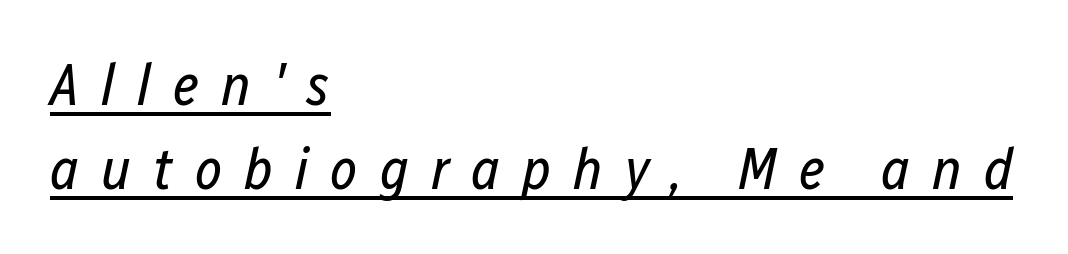
Each stroke keeps to a modest, everyday thickness or less. Loose tracking; the words dissolve into strings of separated letters. Vertical spacing — default. The text block is weighted toward the left margin, trailing off unevenly rightward. Decoration check: the copy is underlined. Here the designer chose a conventional face with non-uniform glyph widths.
